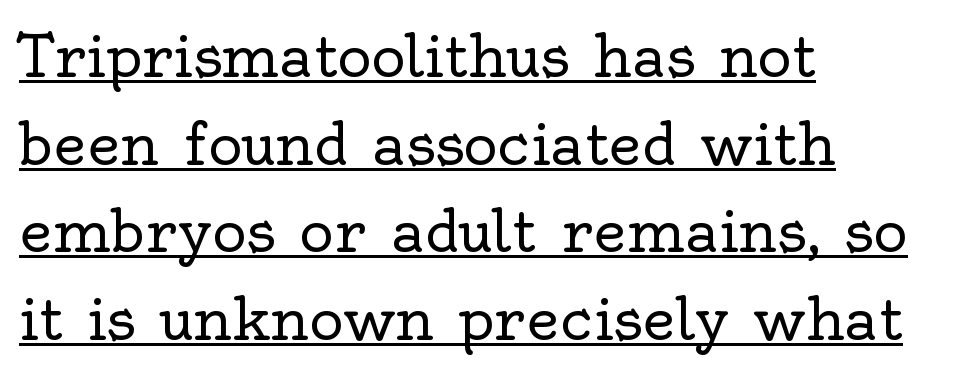
Q: Is the text bold? A: No.
Q: Is the text italic (slanted)? A: No, it is upright.
Q: Is the typeface a serif or a sans-serif typeface? A: Serif.
Q: Is the text underlined? A: Yes.
Q: How is the paragraph aligned? A: Left-aligned.
Q: Is the spacing between letters normal or unusually wide? A: Normal.
Q: Is the spacing between lines tight, normal or loose? A: Normal.
Q: Width (condensed, normal, or wide)? A: Normal.
Q: x-height? A: Small.
Q: Monospaced? A: No.
